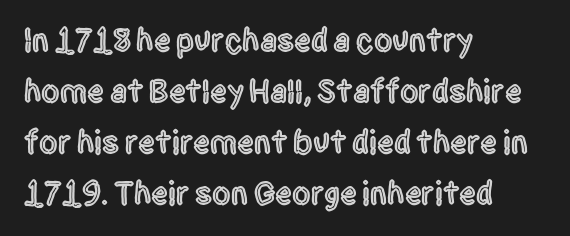
Words float on clear page, feet unadorned. The lines in this sample share a left origin and differ only in where they stop. Serif or sans? Sans — the stroke terminals are bare. Baseline-to-baseline distance is the conventional proportion of letter height.
